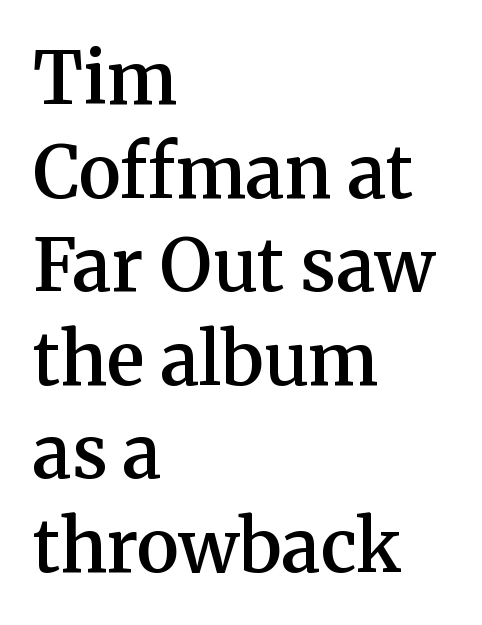
{"serif": "yes", "italic": "no", "bold": "semi", "weight": "semibold", "width": "normal", "stroke_contrast": "medium", "x_height": "medium", "monospaced": "no", "underline": "no", "align": "left", "line_spacing": "normal", "line_spacing_ratio": 1.3, "letter_spacing": "normal", "letter_spacing_em": 0.0, "glyph_px": 72}
